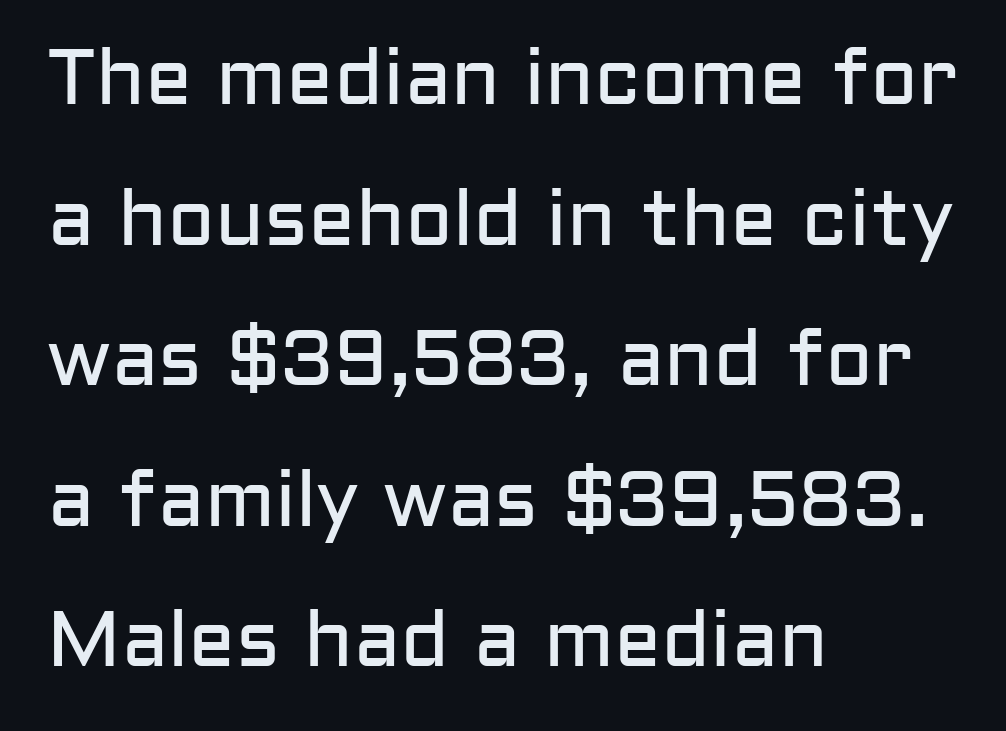
The image shows 79 px regular-weight sans-serif type, upright; set left-aligned, line spacing 1.78x, normal letter spacing, not underlined; low stroke contrast and a medium x-height.
